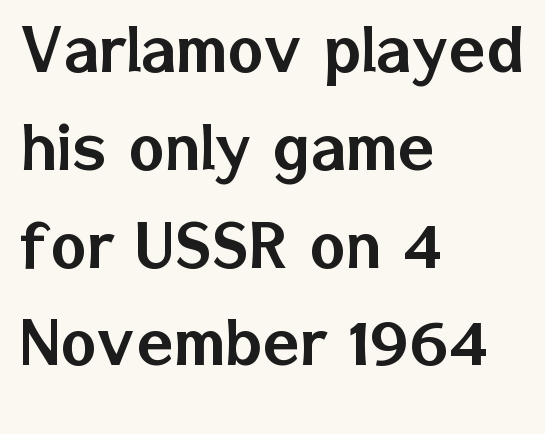
Alignment: flush left. The passage shown is typed in a proportional face where columns would drift. Check the space under the baseline: it is left empty. The line texture is even and compact thanks to regular tracking.
